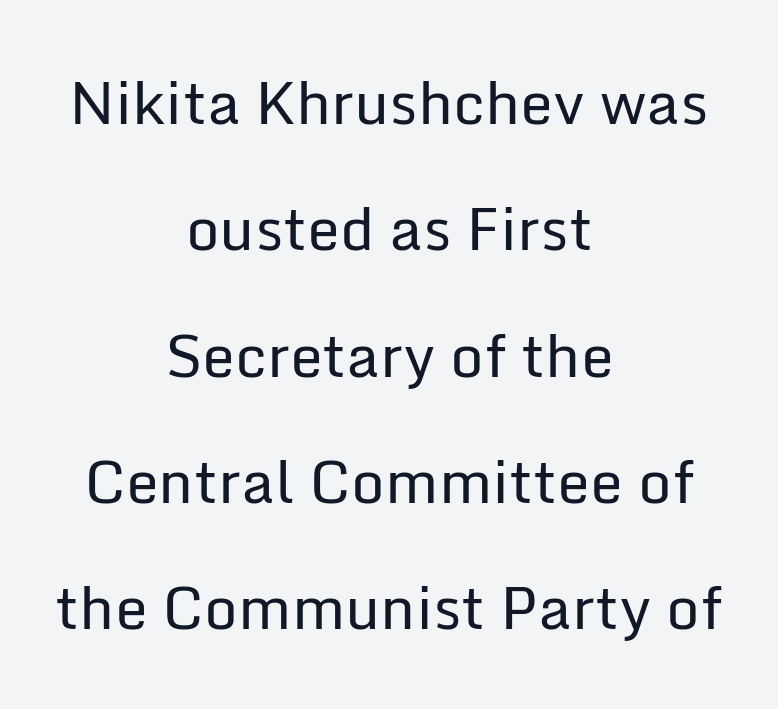
The image shows 59 px regular-weight sans-serif type, upright; set centered, loose line spacing (2.14x), normal letter spacing, not underlined; low stroke contrast and a medium x-height.
